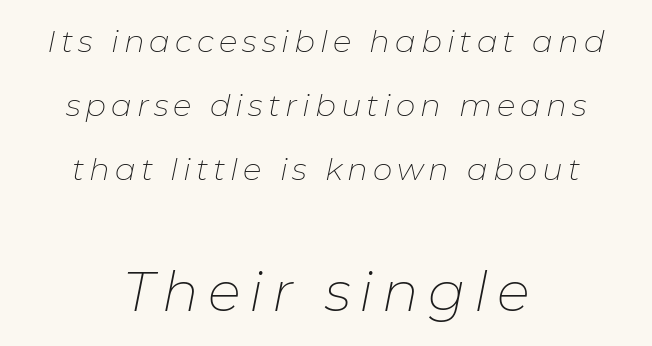
Q: Is the text bold? A: No.
Q: Is the text italic (slanted)? A: Yes, it leans right by about 11 degrees.
Q: Is the text underlined? A: No.
Q: How is the paragraph aligned? A: Centered.
Q: Is the spacing between lines tight, normal or loose? A: Loose.
Q: Which block of text is set in a larger size, the first (top) or the second (bottom)? A: The second (bottom) one.
Q: Width (condensed, normal, or wide)? A: Normal.
Q: Stroke contrast? A: Low.
Q: x-height? A: Medium.
Q: Monospaced? A: No.
